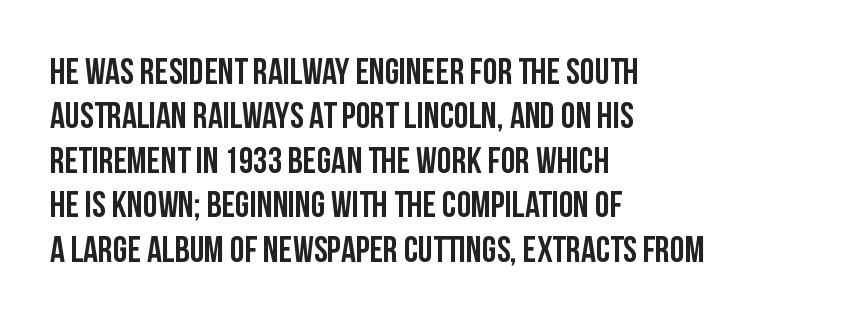
The face used here is proportionally spaced, like ordinary book or web type. Type style note: lacks serifs. There is no visible air inserted between adjacent glyphs. The type sits square on the baseline with zero lean. The space directly below the letters is spotless. The ragged edge is on the right, which tells us the setting is flush left.
